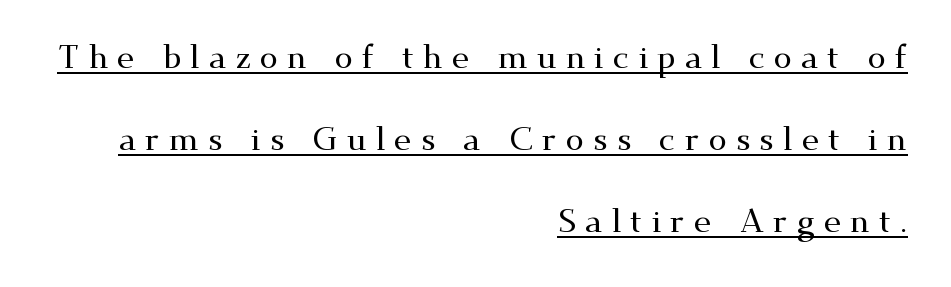
{"serif": "yes", "italic": "no", "width": "wide", "stroke_contrast": "medium", "x_height": "small", "monospaced": "no", "underline": "yes", "align": "right", "line_spacing": "loose", "line_spacing_ratio": 2.49, "letter_spacing": "wide", "letter_spacing_em": 0.27, "glyph_px": 33}
